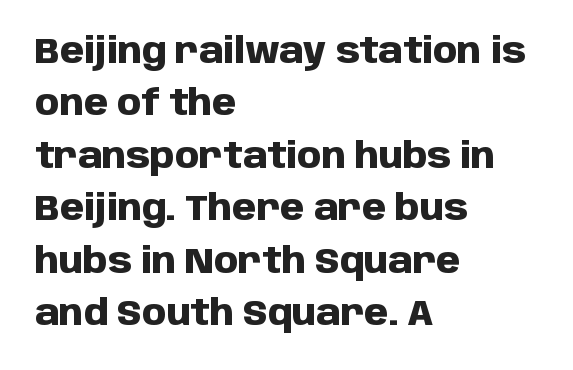
{"serif": "no", "italic": "no", "bold": "yes", "weight": "heavy", "width": "normal", "stroke_contrast": "low", "x_height": "large", "monospaced": "no", "underline": "no", "align": "left", "line_spacing": "normal", "line_spacing_ratio": 1.5, "letter_spacing": "normal", "letter_spacing_em": 0.0, "glyph_px": 35}
